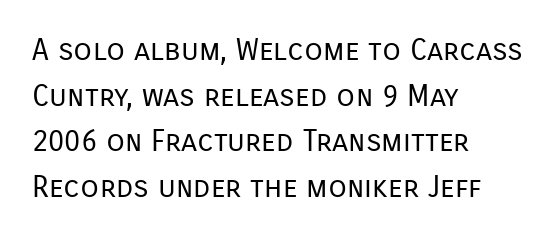
The image shows 30 px regular-weight sans-serif type, upright; set left-aligned, normal line spacing (1.52x), normal letter spacing, not underlined; low stroke contrast and a medium x-height.
